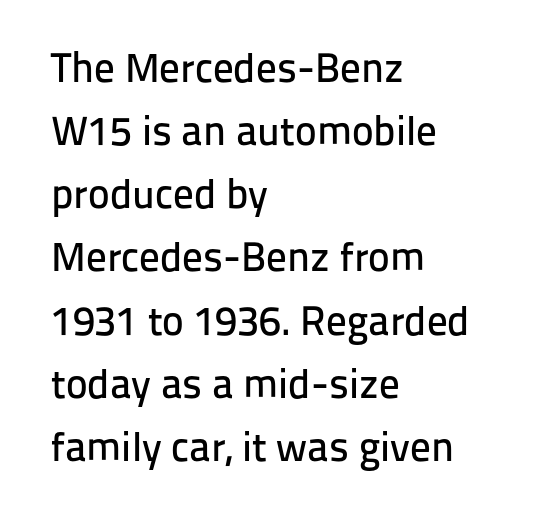
The image shows 41 px sans-serif type, upright; set left-aligned, normal line spacing (1.54x), normal letter spacing, not underlined; low stroke contrast and a medium x-height.
